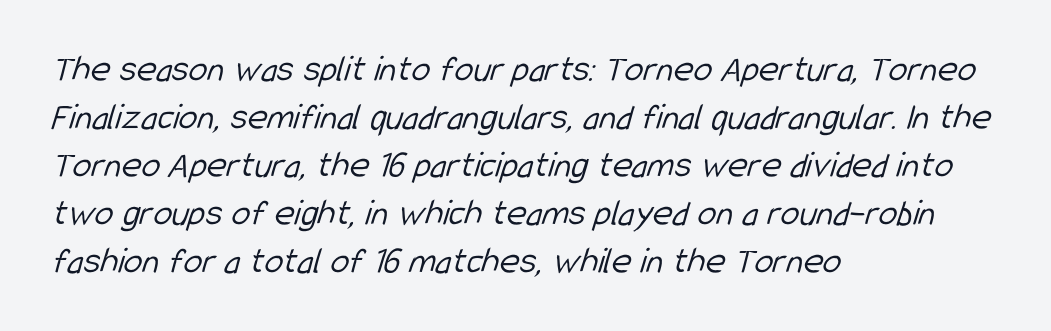
The image shows 38 px light, condensed sans-serif type; set left-aligned, normal line spacing (1.26x), normal letter spacing, not underlined; low stroke contrast and a medium x-height.
